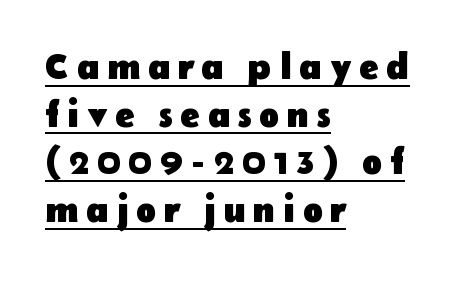
Q: Is the text bold? A: Yes.
Q: Is the text italic (slanted)? A: No, it is upright.
Q: Is the typeface a serif or a sans-serif typeface? A: Sans-serif.
Q: Is the text underlined? A: Yes.
Q: How is the paragraph aligned? A: Left-aligned.
Q: Is the spacing between letters normal or unusually wide? A: Unusually wide.
Q: Is the spacing between lines tight, normal or loose? A: Normal.
Q: Width (condensed, normal, or wide)? A: Normal.
Q: Stroke contrast? A: Low.
Q: x-height? A: Medium.
Q: Monospaced? A: No.
